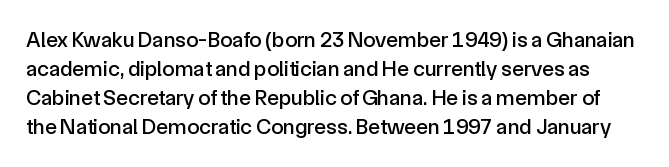
The type sits square on the baseline with zero lean. Words float on clear page, feet unadorned. There is no visible air inserted between adjacent glyphs. The space between consecutive lines is moderate.
